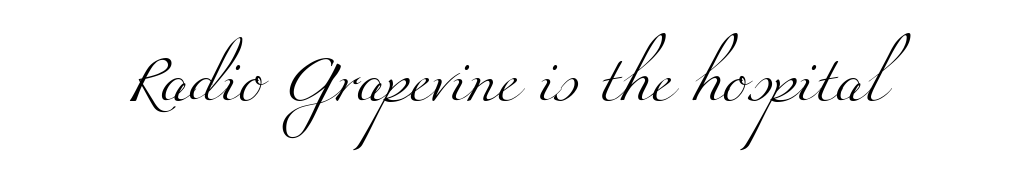
The image shows 47 px light, wide type; set normal letter spacing, not underlined; medium stroke contrast and a small x-height.
